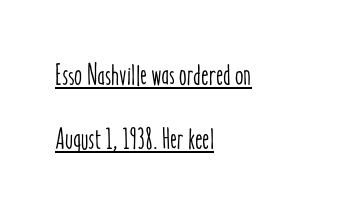
The image shows 29 px condensed type, upright; set left-aligned, loose line spacing (2.22x), normal letter spacing, underlined; low stroke contrast and a medium x-height.
